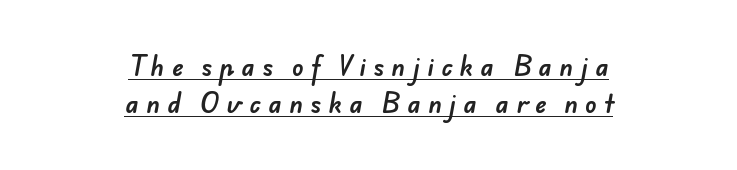
{"underline": "yes", "align": "center", "line_spacing": "normal", "line_spacing_ratio": 1.56, "letter_spacing": "wide", "letter_spacing_em": 0.3, "glyph_px": 24}
